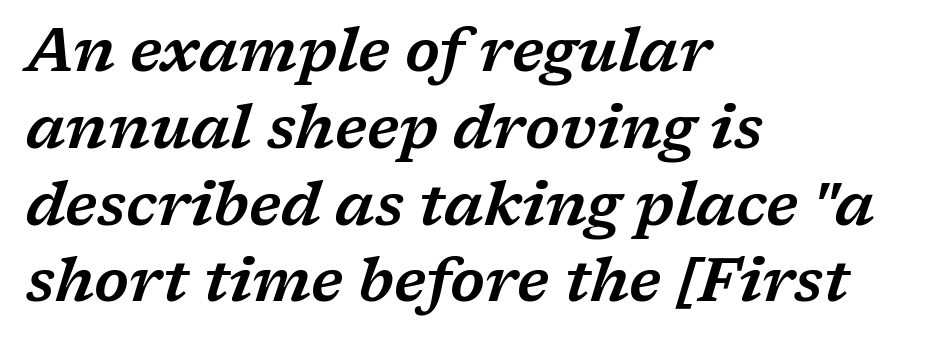
Only glyphs here, with clear space below each row. Does the lettering tilt? It does — this is italic. The gaps between neighbouring characters are ordinary and unremarkable. Is this a sans? No — the strokes have serifs.
